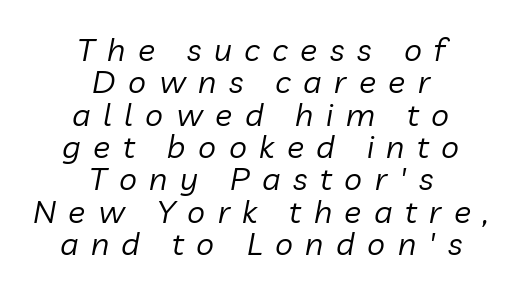
The letterforms stand isolated, each surrounded by extra space. Ink coverage per letter is moderate at most. Do the characters align in a grid? No, the font is proportional. Designer's note — italics engaged. The area under the type is left untouched. Line spacing here is tight.
